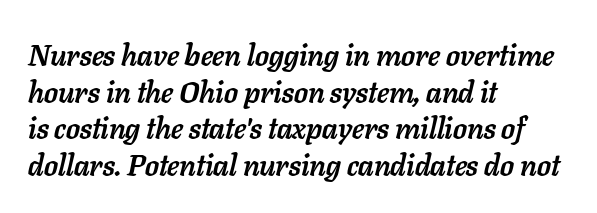
The line texture is even and compact thanks to regular tracking. Varying glyph widths throughout — classic text-font behaviour. Decoration check: the copy has no underline. These words are printed bold, with thick strokes throughout. Notice how the passage keeps a crisp vertical edge on the left only. The glyphs look as if they've been sheared to an angle.
